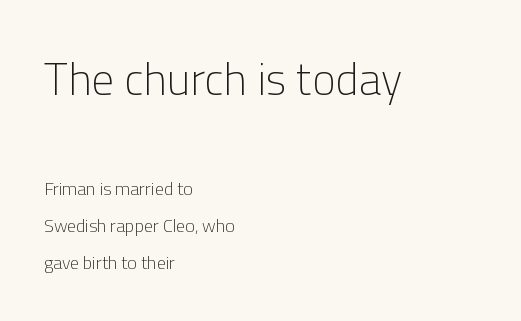
The image shows 45 px light sans-serif type, upright; set left-aligned, loose line spacing (2.08x), normal letter spacing, not underlined; the first (top) block is 2.5x larger; low stroke contrast and a medium x-height.
